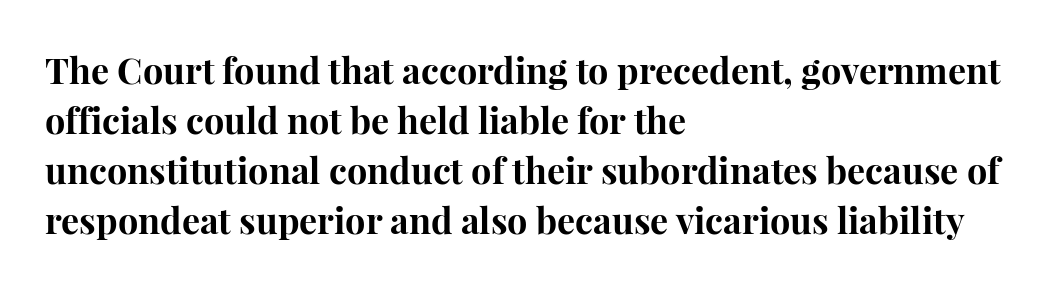
The image shows 36 px bold serif type, upright; set left-aligned, normal line spacing (1.39x), normal letter spacing, not underlined; high stroke contrast and a medium x-height.
